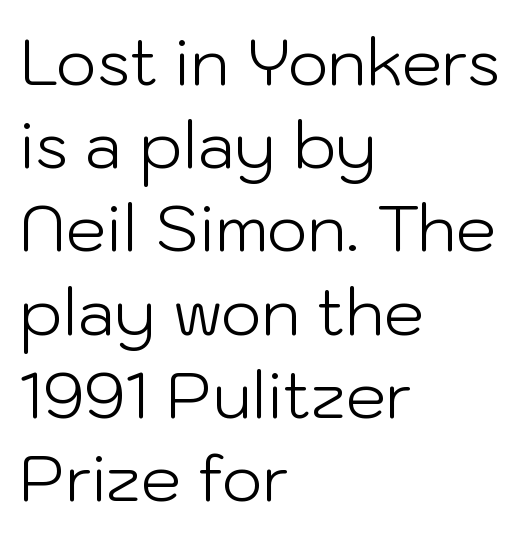
Clear beneath every line of the passage. Is the letter spacing exaggerated? No — it looks like the ordinary default. Typographically, this falls in the sans-serif category. Weight: not bold — regular or lighter. Alignment: flush left. Ascenders rise straight up at ninety degrees.
